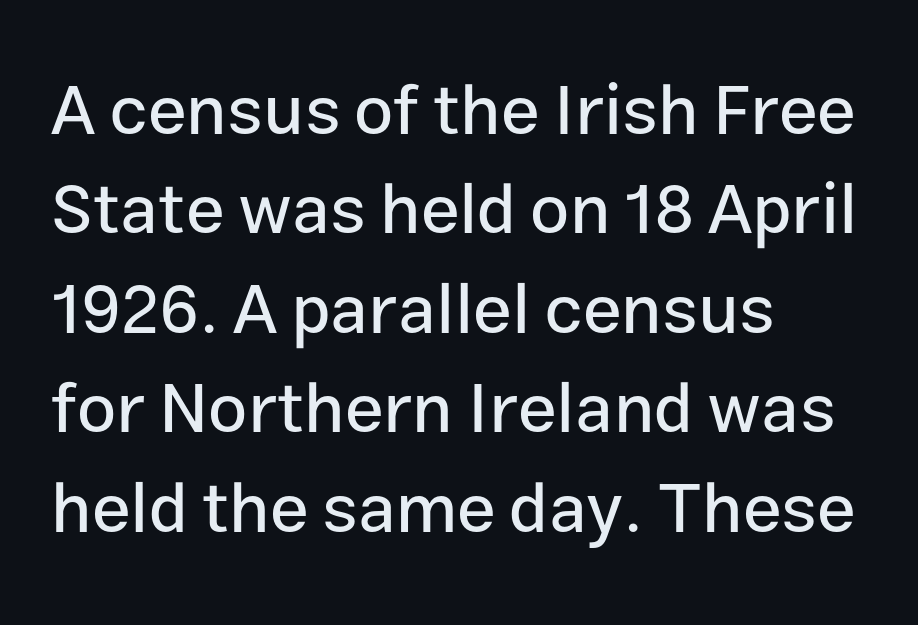
Q: Is the text italic (slanted)? A: No, it is upright.
Q: Is the typeface a serif or a sans-serif typeface? A: Sans-serif.
Q: Is the text underlined? A: No.
Q: How is the paragraph aligned? A: Left-aligned.
Q: Is the spacing between letters normal or unusually wide? A: Normal.
Q: Is the spacing between lines tight, normal or loose? A: Normal.
Q: Width (condensed, normal, or wide)? A: Normal.
Q: Stroke contrast? A: Low.
Q: x-height? A: Medium.
Q: Monospaced? A: No.
